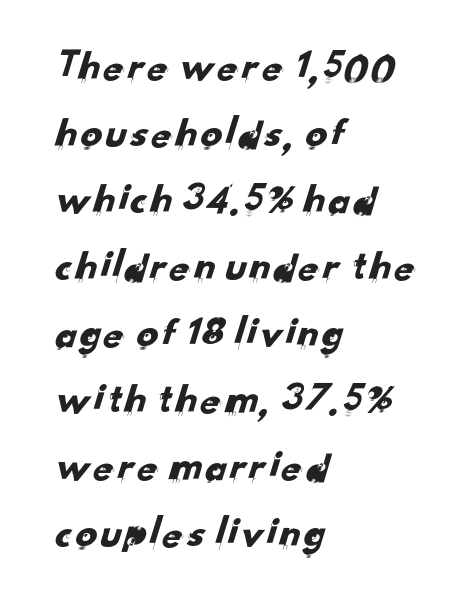
{"serif": "no", "width": "normal", "stroke_contrast": "low", "x_height": "small", "monospaced": "no", "underline": "no", "align": "left", "line_spacing": "normal", "line_spacing_ratio": 1.55, "letter_spacing": "normal", "letter_spacing_em": 0.0, "glyph_px": 43}
